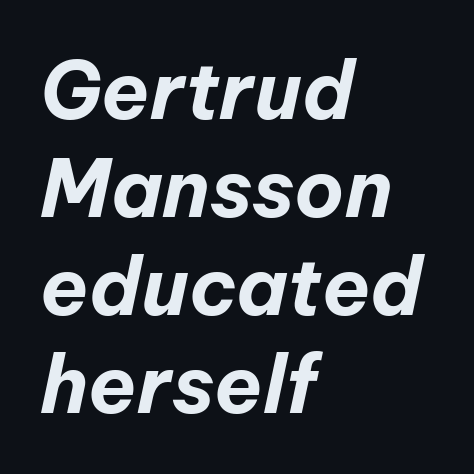
Q: Is the text bold? A: Yes.
Q: Is the text italic (slanted)? A: Yes, it leans right by about 12 degrees.
Q: Is the text underlined? A: No.
Q: How is the paragraph aligned? A: Left-aligned.
Q: Is the spacing between letters normal or unusually wide? A: Normal.
Q: Width (condensed, normal, or wide)? A: Normal.
Q: Stroke contrast? A: Low.
Q: x-height? A: Medium.
Q: Monospaced? A: No.
